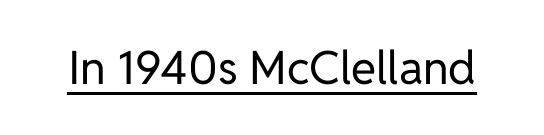
Q: Is the text bold? A: No.
Q: Is the text italic (slanted)? A: No, it is upright.
Q: Is the typeface a serif or a sans-serif typeface? A: Sans-serif.
Q: Is the text underlined? A: Yes.
Q: Is the spacing between letters normal or unusually wide? A: Normal.
Q: Width (condensed, normal, or wide)? A: Normal.
Q: Stroke contrast? A: Low.
Q: x-height? A: Medium.
Q: Monospaced? A: No.
